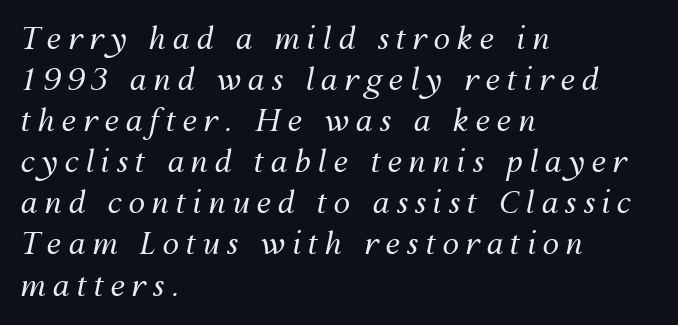
The image shows 30 px regular-weight type, italic (leaning right); set left-aligned, normal line spacing (1.37x), unusually wide letter spacing (+0.22 em), not underlined; medium stroke contrast and a medium x-height.
